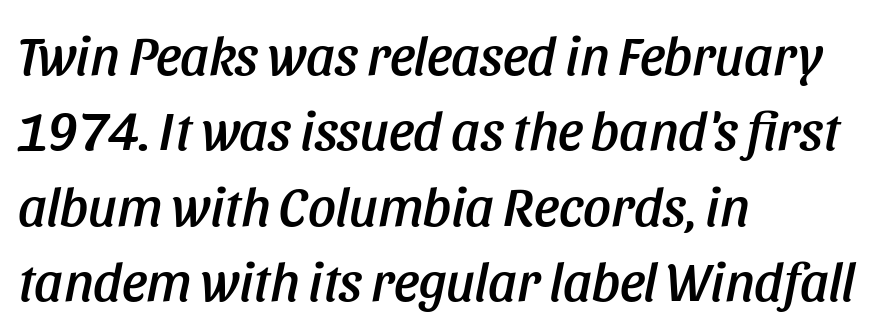
Q: Is the text italic (slanted)? A: Yes, it leans right by about 11 degrees.
Q: Is the text underlined? A: No.
Q: How is the paragraph aligned? A: Left-aligned.
Q: Is the spacing between letters normal or unusually wide? A: Normal.
Q: Is the spacing between lines tight, normal or loose? A: Normal.
Q: Width (condensed, normal, or wide)? A: Condensed.
Q: Stroke contrast? A: Low.
Q: x-height? A: Large.
Q: Monospaced? A: No.
